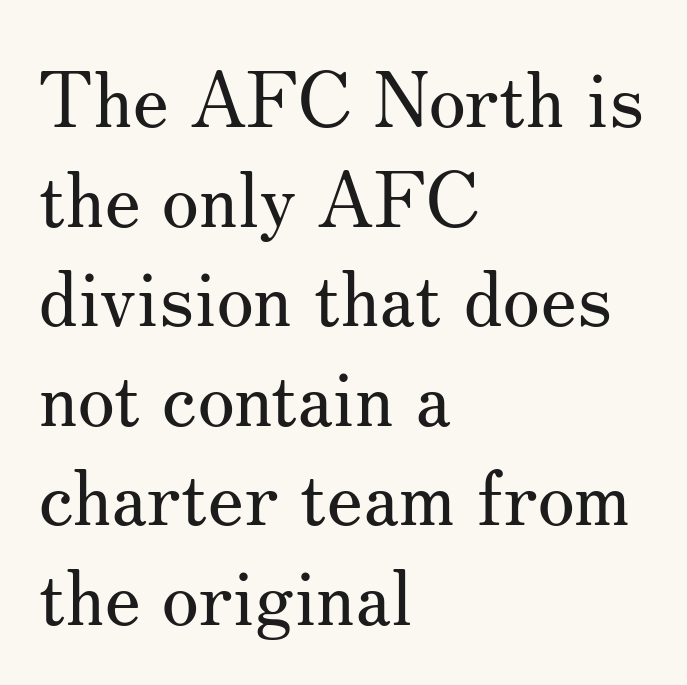
{"serif": "yes", "italic": "no", "bold": "no", "weight": "regular", "width": "normal", "stroke_contrast": "medium", "x_height": "small", "monospaced": "no", "underline": "no", "align": "left", "line_spacing": "normal", "line_spacing_ratio": 1.31, "letter_spacing": "normal", "letter_spacing_em": 0.0, "glyph_px": 76}
